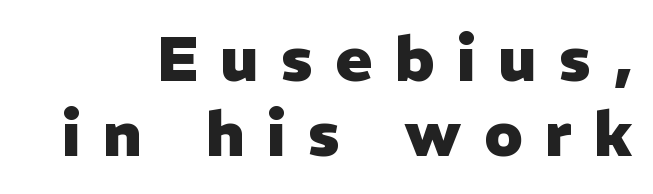
The space directly below the letters is spotless. Every character sits straight up, as roman type does. The glyphs have the mass of a bold cut. Spacing between characters has been opened up far beyond the box default. The passage shown is typeset with a sans-serif family. Proportional: the letters do not fall into vertical columns.
